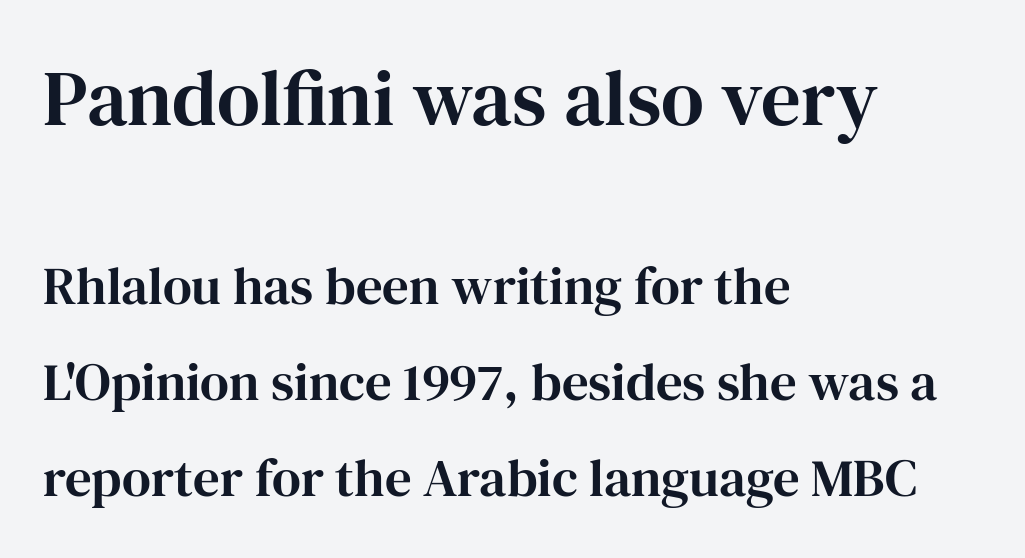
Q: Is the text italic (slanted)? A: No, it is upright.
Q: Is the typeface a serif or a sans-serif typeface? A: Serif.
Q: Is the text underlined? A: No.
Q: How is the paragraph aligned? A: Left-aligned.
Q: Is the spacing between letters normal or unusually wide? A: Normal.
Q: Which block of text is set in a larger size, the first (top) or the second (bottom)? A: The first (top) one.
Q: Width (condensed, normal, or wide)? A: Normal.
Q: Stroke contrast? A: High.
Q: x-height? A: Medium.
Q: Monospaced? A: No.
